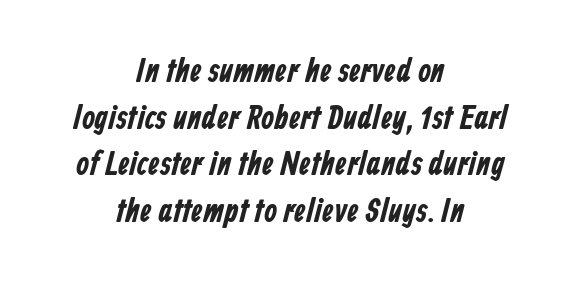
Q: Is the typeface a serif or a sans-serif typeface? A: Sans-serif.
Q: Is the text underlined? A: No.
Q: How is the paragraph aligned? A: Centered.
Q: Is the spacing between letters normal or unusually wide? A: Normal.
Q: Is the spacing between lines tight, normal or loose? A: Normal.
Q: Width (condensed, normal, or wide)? A: Condensed.
Q: Stroke contrast? A: Low.
Q: x-height? A: Medium.
Q: Monospaced? A: No.
